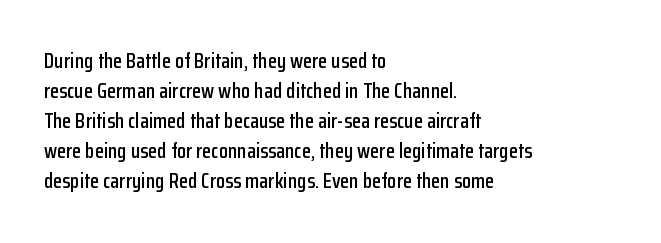
Q: Is the text italic (slanted)? A: No, it is upright.
Q: Is the text underlined? A: No.
Q: How is the paragraph aligned? A: Left-aligned.
Q: Is the spacing between letters normal or unusually wide? A: Normal.
Q: Is the spacing between lines tight, normal or loose? A: Normal.
